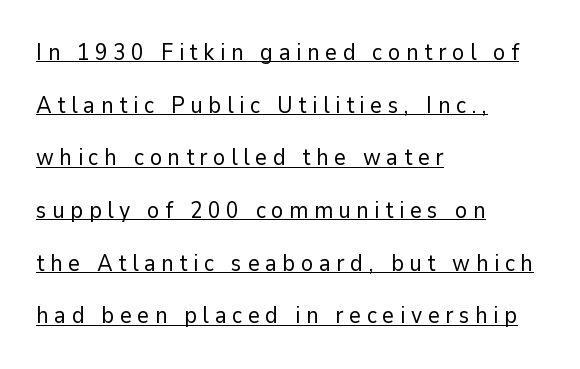
The sample's only ornament is a line tracing under the words. Spacing between characters has been opened up far beyond the box default. You can tell it's not italic because the verticals are truly vertical. The line-height multiplier appears high, well above default.
